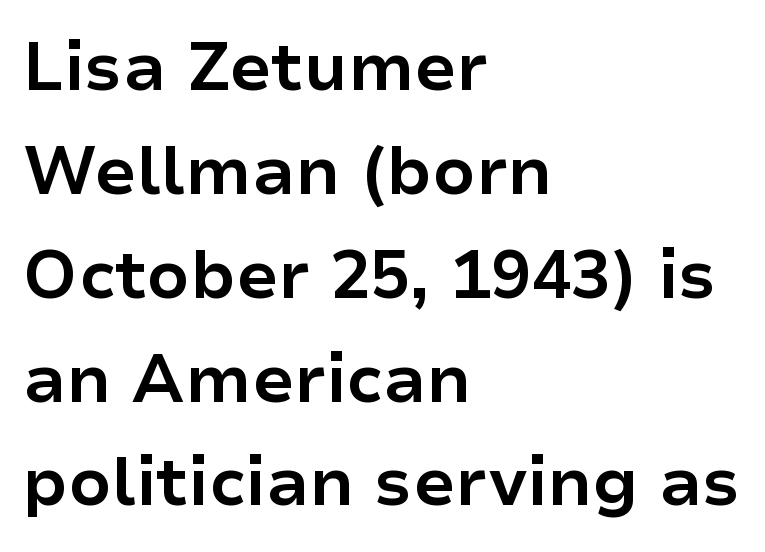
Posture: vertical. Compared with a centered layout, this one pins lines to the left instead. A typesetter would call this zero additional tracking. This rendering features lettering with no underline. If you measured baseline to baseline, you'd find a middling distance. No feet cap the strokes, marking this as sans-serif type.
